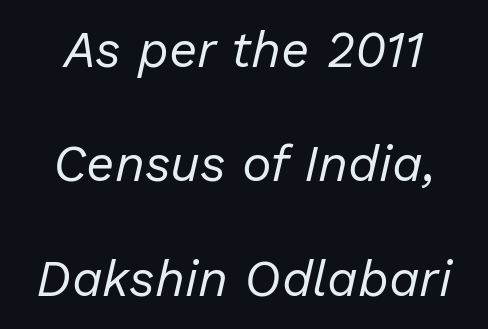
Quick note: italic. The glyphs are unaccompanied by any horizontal stroke below them. Is the type heavy? It reads as light-to-regular instead. These lines are rendered in a variable-pitch font. The passage shown has conventional tracking throughout. The passage shown stacks its lines with a broad gap.
